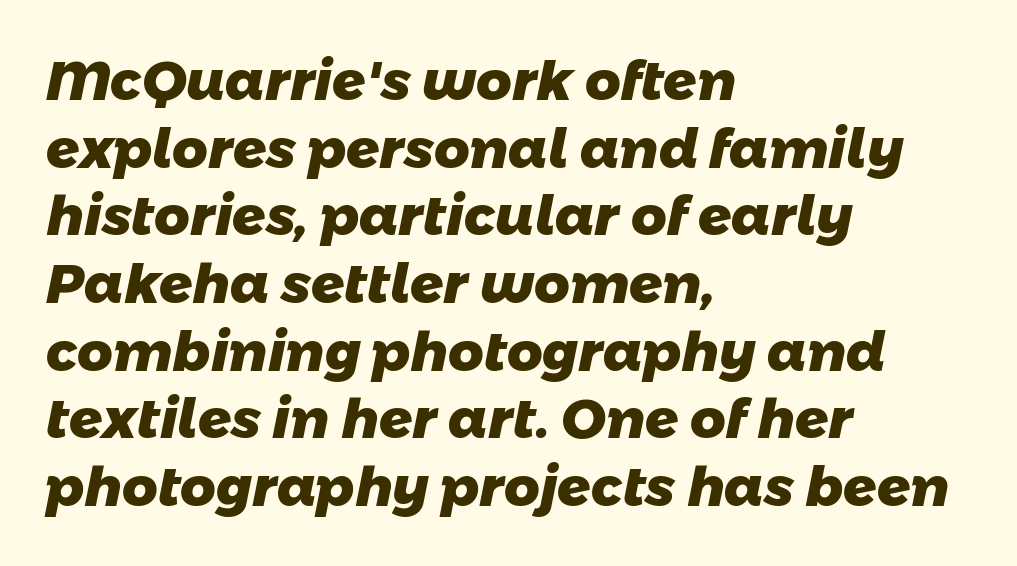
Compared with typical body copy, the letter spacing here is the same. A student would call this left alignment; a typographer would say flush left, rag right. The face used here is a sans, in the tradition of grotesques and geometrics. Compared with an ordinary text face, these strokes are far heavier — a full bold.
